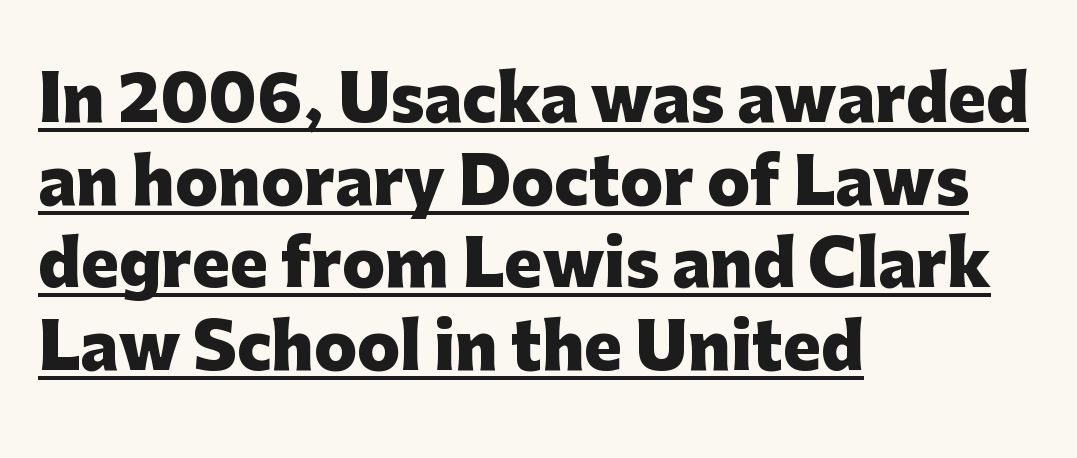
Does the weight exceed regular? Yes, all the way to bold. Notice how the stems are strictly vertical — no italics here. Horizontally, the lines are justified to the leading edge only. The passage shown is typeset with a sans-serif family. Spacing between characters is what you'd get straight out of the box. Is there an underline? Yes — a line sits under the letters.
